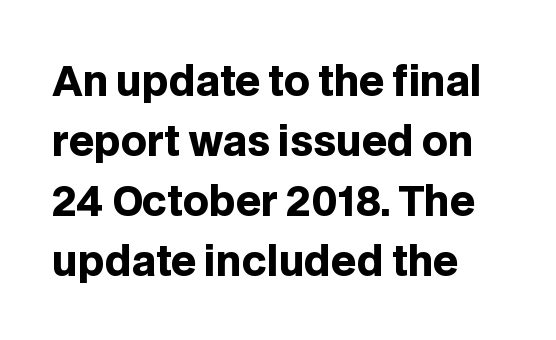
The baseline area is clear. What's the leading like? Ordinary, nothing unusual. Note: no serifs on the glyphs. Is this a fixed-width face? No — the glyphs have proportional, varying widths. The paragraph shown leans on its left margin. The specimen reads as upright at a glance.
